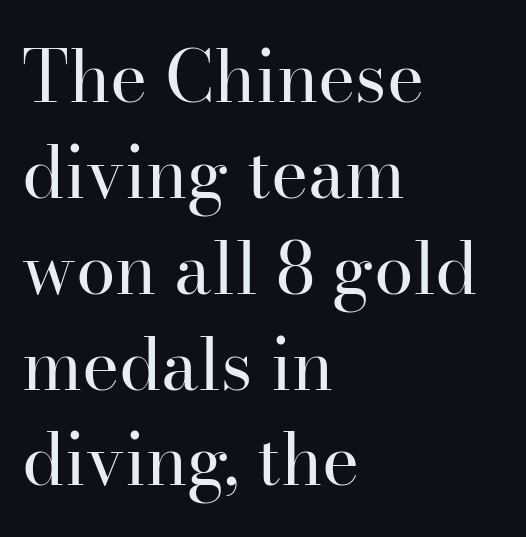
The image shows 71 px regular-weight serif type, upright; set left-aligned, normal line spacing (1.35x), normal letter spacing, not underlined; high stroke contrast and a small x-height.
